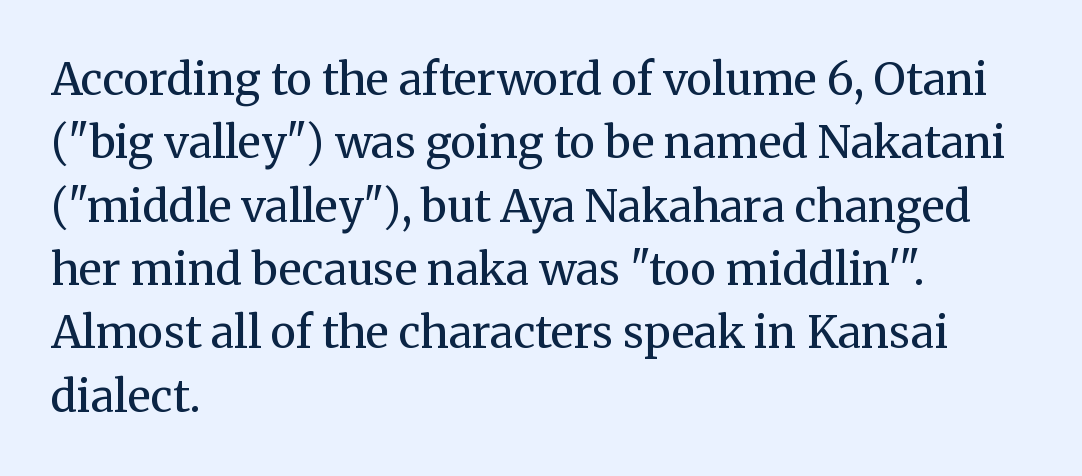
Q: Is the text bold? A: No.
Q: Is the text italic (slanted)? A: No, it is upright.
Q: Is the typeface a serif or a sans-serif typeface? A: Serif.
Q: Is the text underlined? A: No.
Q: How is the paragraph aligned? A: Left-aligned.
Q: Is the spacing between letters normal or unusually wide? A: Normal.
Q: Is the spacing between lines tight, normal or loose? A: Normal.
Q: Width (condensed, normal, or wide)? A: Normal.
Q: Stroke contrast? A: Medium.
Q: x-height? A: Medium.
Q: Monospaced? A: No.
